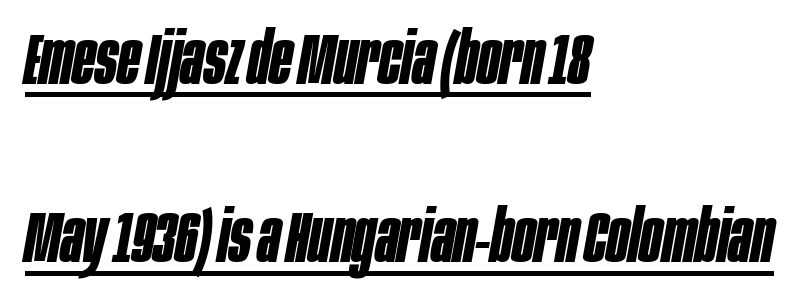
The image shows 73 px bold, condensed type, italic (leaning right); set left-aligned, loose line spacing (2.44x), normal letter spacing, underlined; low stroke contrast and a large x-height.
